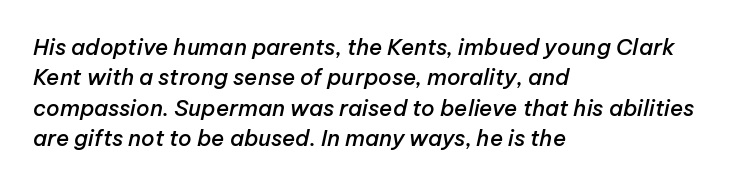
{"italic": "yes", "lean": "right", "slant_degrees": 12, "bold": "semi", "underline": "no", "align": "left", "line_spacing": "normal", "line_spacing_ratio": 1.38, "letter_spacing": "normal", "letter_spacing_em": 0.0, "glyph_px": 22}
